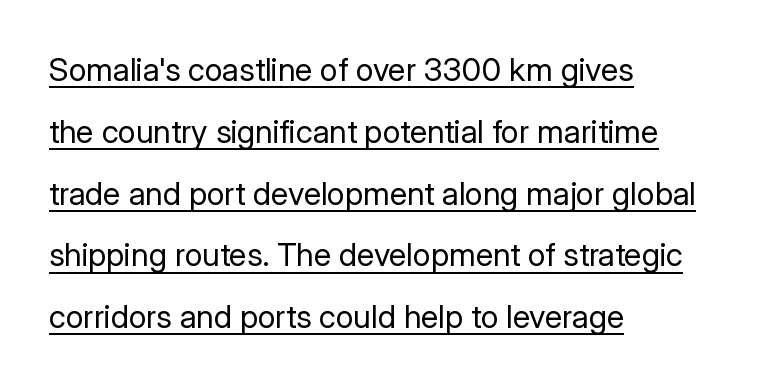
Look at the bottom of the vertical strokes: they stop flat, with no serifs. Reading down the column, the eye jumps a long way to each next line. The passage shown is not bold in any degree. Each line of the rendering has a horizontal stroke beneath the glyphs. Layout note: lines flush left.
